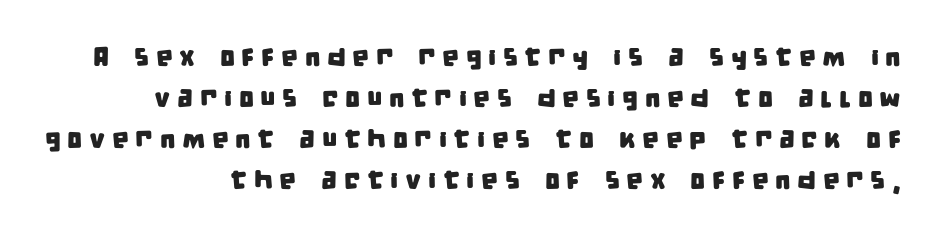
Q: Is the text underlined? A: No.
Q: Is the spacing between letters normal or unusually wide? A: Unusually wide.
Q: Is the spacing between lines tight, normal or loose? A: Normal.
